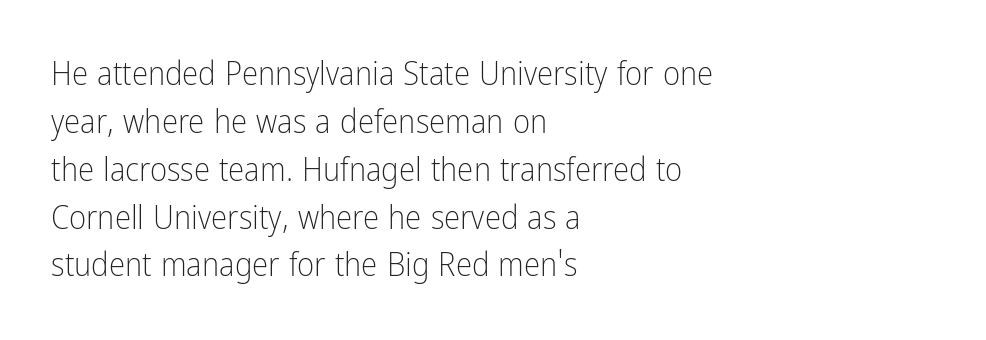
Q: Is the text bold? A: No.
Q: Is the text italic (slanted)? A: No, it is upright.
Q: Is the typeface a serif or a sans-serif typeface? A: Sans-serif.
Q: Is the text underlined? A: No.
Q: How is the paragraph aligned? A: Left-aligned.
Q: Is the spacing between letters normal or unusually wide? A: Normal.
Q: Is the spacing between lines tight, normal or loose? A: Normal.
Q: Width (condensed, normal, or wide)? A: Condensed.
Q: Stroke contrast? A: Low.
Q: x-height? A: Medium.
Q: Monospaced? A: No.
